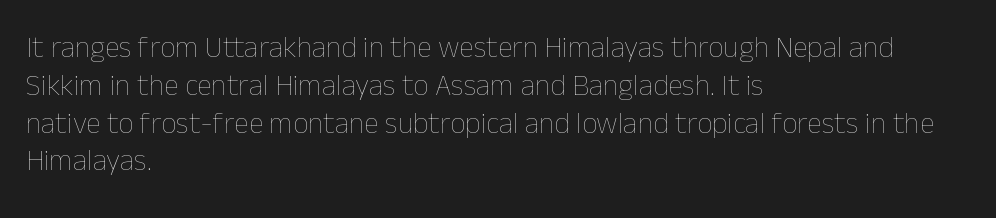
{"italic": "no", "bold": "no", "weight": "thin", "width": "normal", "stroke_contrast": "low", "x_height": "medium", "monospaced": "no", "underline": "no", "align": "left", "line_spacing": "normal", "line_spacing_ratio": 1.26, "letter_spacing": "normal", "letter_spacing_em": 0.0, "glyph_px": 30}
